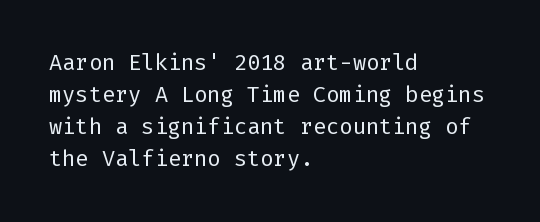
The image shows 22 px text type, upright; set left-aligned, normal line spacing (1.46x), normal letter spacing, not underlined.
